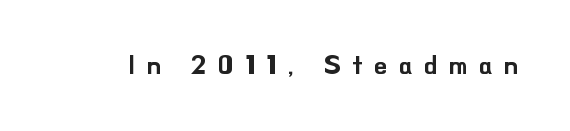
Here the glyphs are tracked loosely, breaking word shapes into spaced letters. Do the letters lean? They stand straight. Descenders are the only things crossing below the line.
